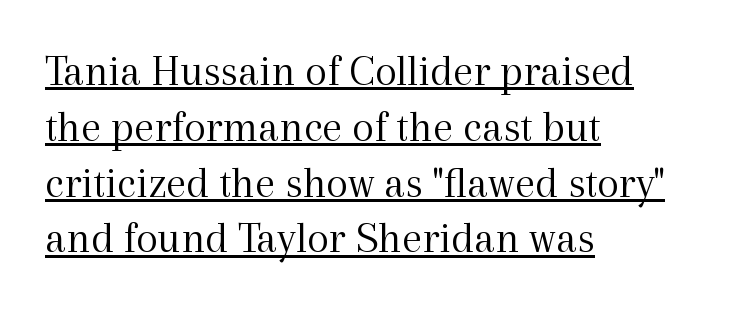
No extra tracking has been applied to these lines. Each line of the rendering has a horizontal stroke beneath the glyphs. Looks like regular typesetting: each glyph gets only the width it needs. These lines were composed using upright roman letters. What kind of face is this? One with serifs.
